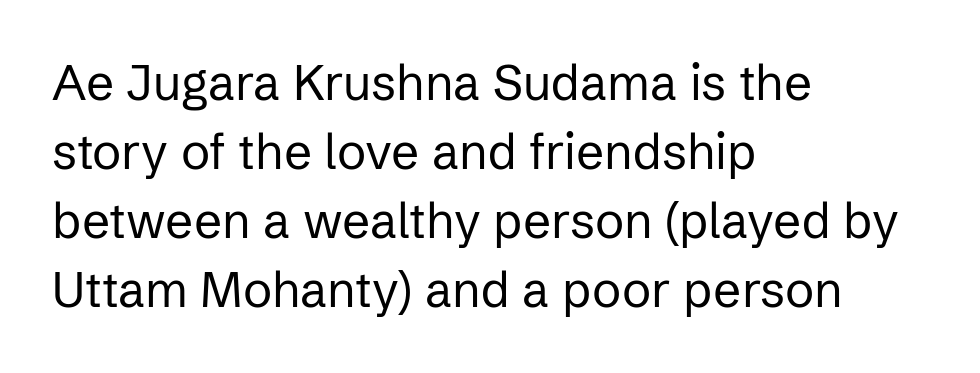
Line starts are locked; line ends wander. One glance says typical: line gaps are just what's usual. Think of a printed novel: that variable character pitch is what you see here. Characters remain perfectly vertical along every line. These glyphs show unthickened strokes, regular width or finer. Each letter's strokes conclude bluntly, with no projecting serifs.
